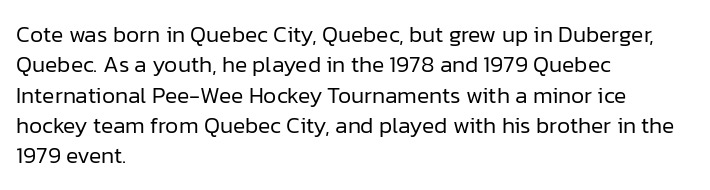
Q: Is the text bold? A: No.
Q: Is the text italic (slanted)? A: No, it is upright.
Q: Is the text underlined? A: No.
Q: How is the paragraph aligned? A: Left-aligned.
Q: Is the spacing between letters normal or unusually wide? A: Normal.
Q: Is the spacing between lines tight, normal or loose? A: Normal.
